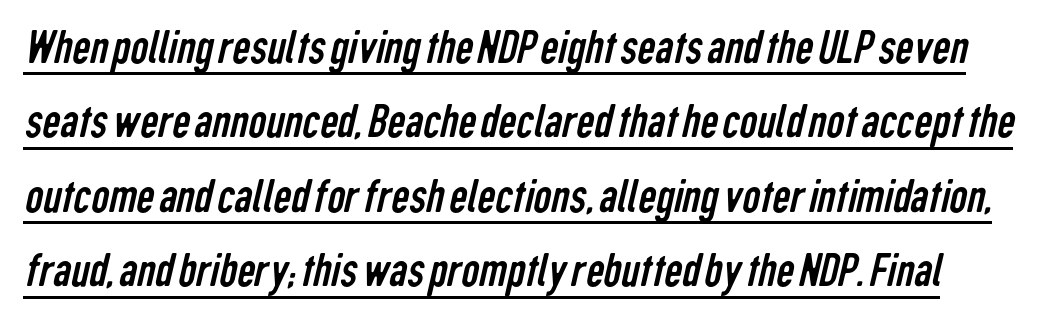
A typesetter would call this proportional, since set widths differ per character. The letterforms sit shoulder to shoulder at normal distance. Stems here are at most as thick as an everyday book face. Check where the strokes stop: nothing finishes them off — pure sans. The lettering is marked with a stroke running underneath it.
